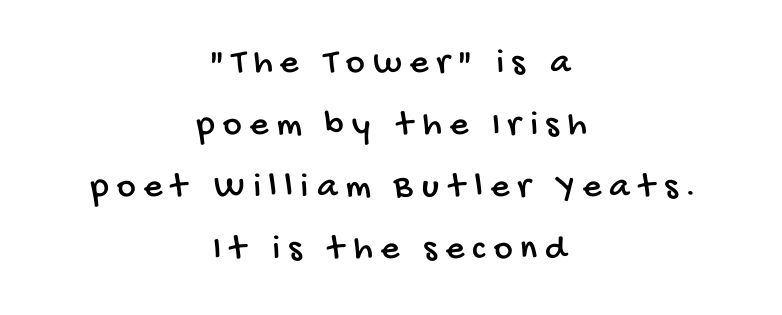
The image shows 36 px condensed sans-serif type; set centered, line spacing 1.72x, unusually wide letter spacing (+0.23 em), not underlined; low stroke contrast and a large x-height.
